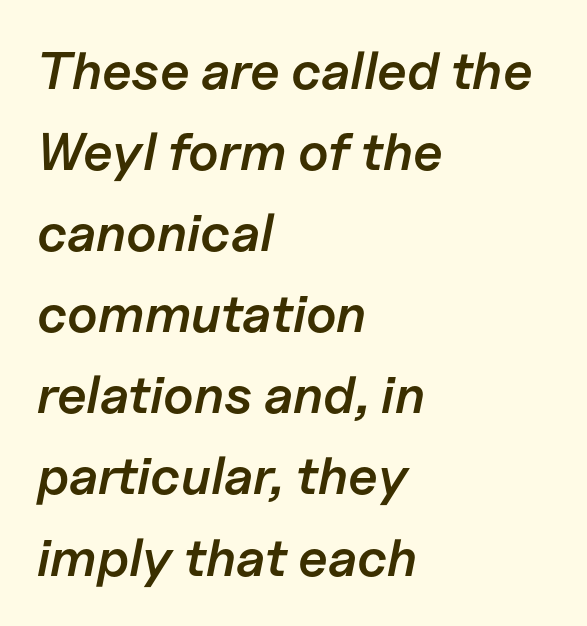
Underlining? Definitely not there. Think of a printed novel: that variable character pitch is what you see here. In terms of leading, this rendering sits right in the middle. Nothing unusual about the tracking: characters are spaced as the font intends. A classic flush-left, rag-right setting is used for this passage.
